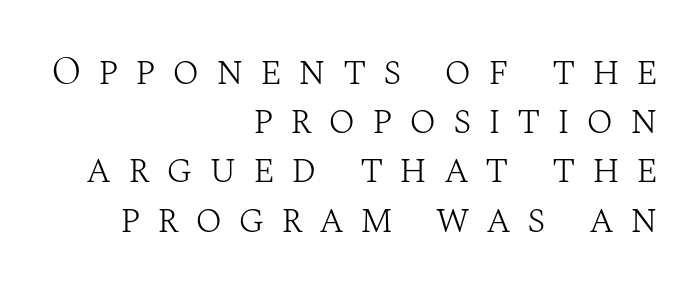
It's the straight-up-and-down kind of type. Beneath every word, the page is bare. The letters are spread apart with noticeably loose tracking. Is this a fixed-width face? No — the glyphs have proportional, varying widths. Letters have the restrained weight of plain body copy at most.
